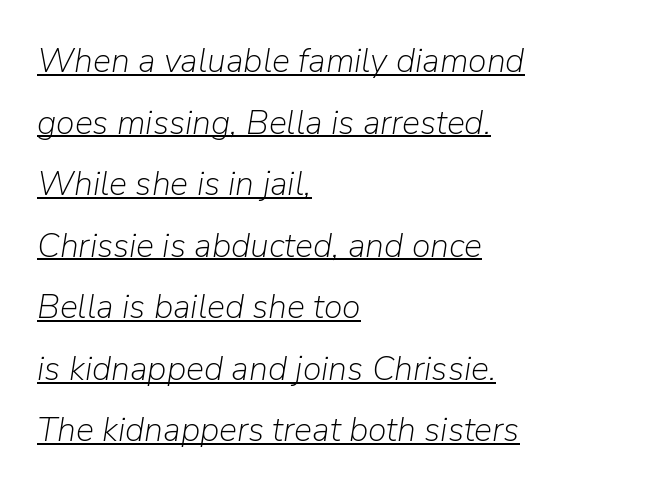
The image shows 34 px light type, italic (leaning right); set left-aligned, line spacing 1.81x, normal letter spacing, underlined; low stroke contrast and a medium x-height.
